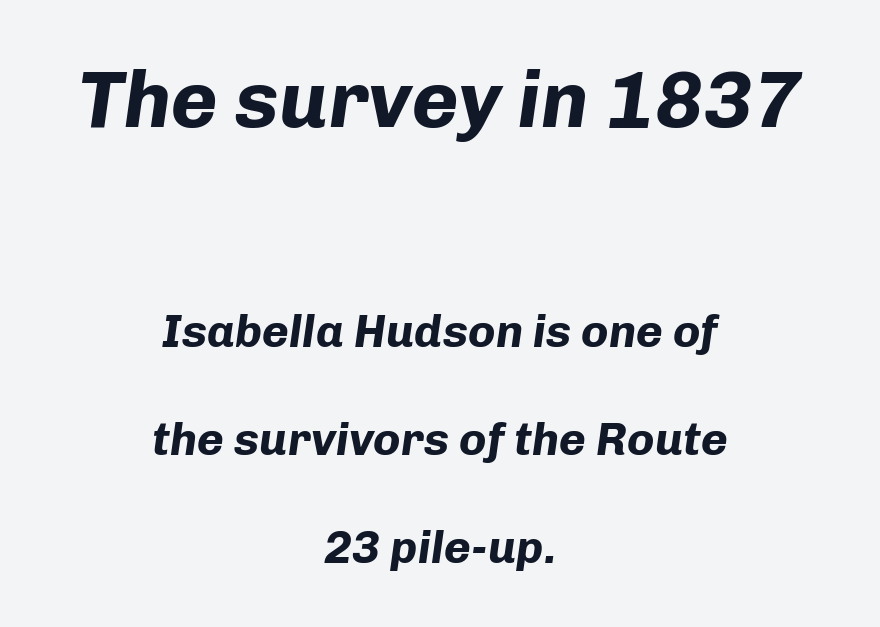
The image shows 80 px bold type, italic (leaning right); set centered, loose line spacing (2.35x), normal letter spacing, not underlined; the first (top) block is 1.74x larger; low stroke contrast and a medium x-height.
